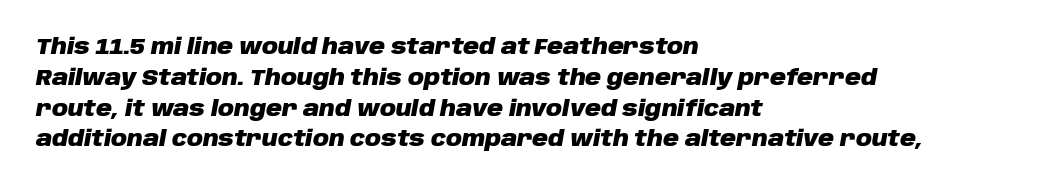
Q: Is the text bold? A: Yes.
Q: Is the text italic (slanted)? A: Yes, it leans right by about 10 degrees.
Q: Is the text underlined? A: No.
Q: How is the paragraph aligned? A: Left-aligned.
Q: Is the spacing between letters normal or unusually wide? A: Normal.
Q: Is the spacing between lines tight, normal or loose? A: Normal.
